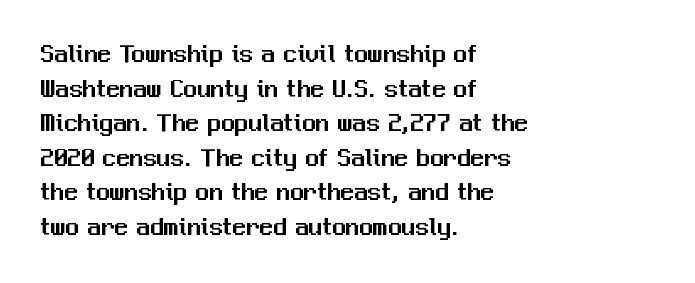
{"italic": "no", "underline": "no", "align": "left", "line_spacing": "normal", "line_spacing_ratio": 1.28, "letter_spacing": "normal", "letter_spacing_em": 0.0, "glyph_px": 27}
